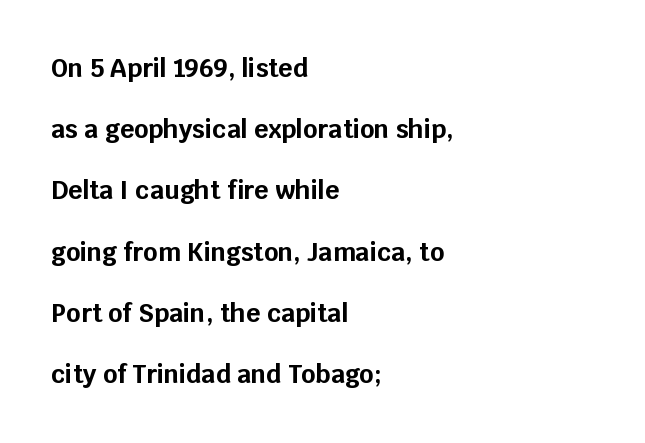
The image shows 25 px bold type, upright; set left-aligned, loose line spacing (2.45x), normal letter spacing, not underlined.
